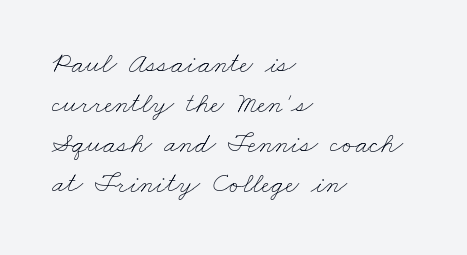
Line spacing here is normal. Unmarked baselines from the first word to the last. Letters have the restrained weight of plain body copy at most. Do the characters align in a grid? No, the font is proportional. Caption: multi-line text, flush left, ragged right.
